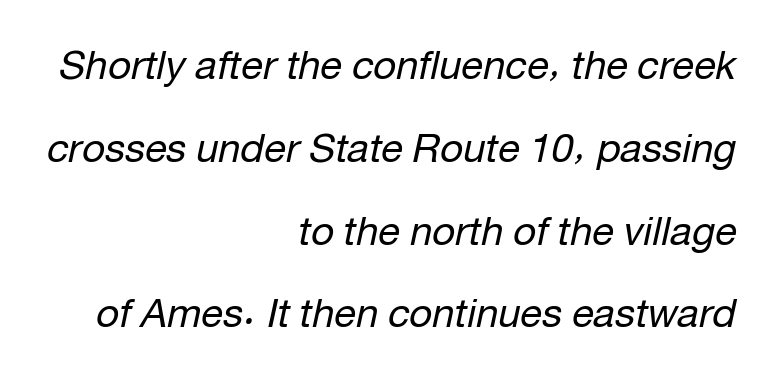
Bold? No — there's no thickening of the strokes. A typesetter would call this leading open, well beyond the default. Does the copy run flush right? Yes — the right margin is perfectly even. No word sits above an underline. Think of a printed novel: that variable character pitch is what you see here. This rendering leaves character spacing at its baseline value.
